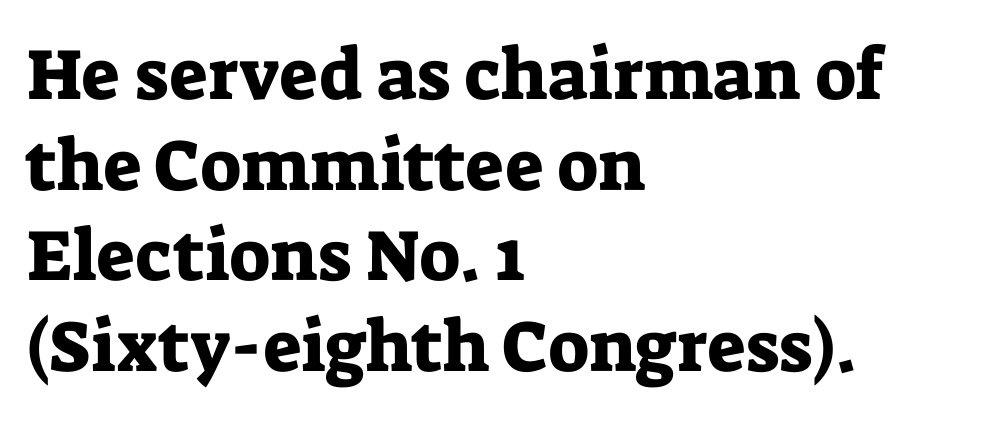
{"serif": "yes", "italic": "no", "width": "normal", "stroke_contrast": "low", "x_height": "medium", "monospaced": "no", "underline": "no", "align": "left", "line_spacing": "normal", "line_spacing_ratio": 1.26, "letter_spacing": "normal", "letter_spacing_em": 0.0, "glyph_px": 72}
